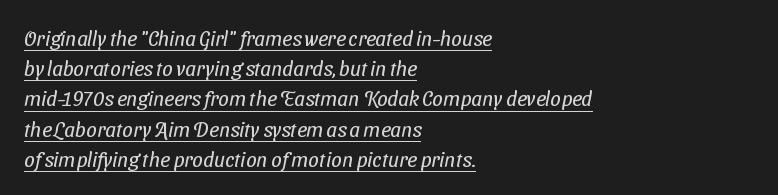
The image shows 21 px text type; set left-aligned, normal line spacing (1.44x), normal letter spacing, underlined.
